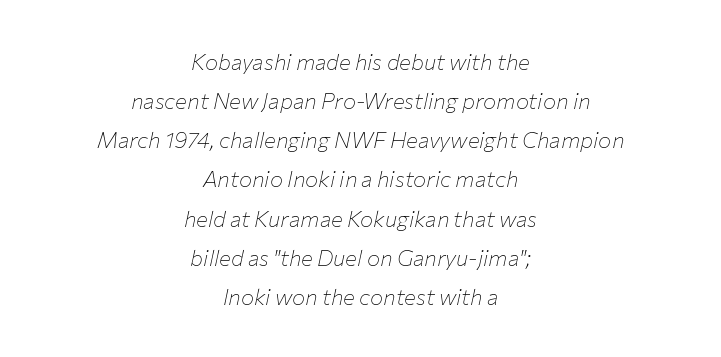
The lines in this sample share a center point and differ in where they start and stop. In terms of posture, this sample is oblique. The typesetting does not lean heavy: it is not bold. There is no visible air inserted between adjacent glyphs. Beneath every word, the page is bare.
